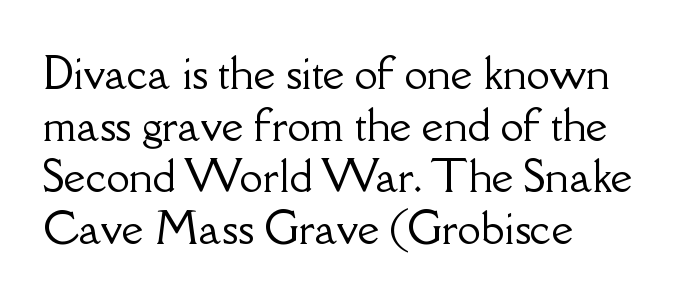
The image shows 42 px serif type, upright; set left-aligned, line spacing 1.23x, normal letter spacing, not underlined; low stroke contrast and a small x-height.
